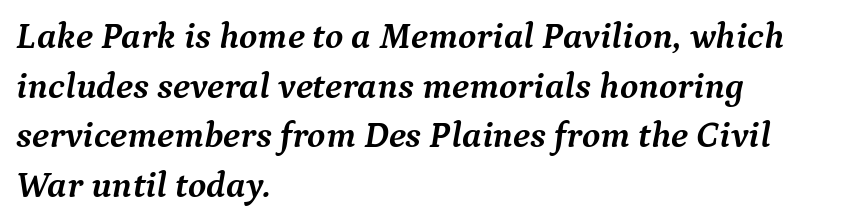
{"serif": "yes", "italic": "yes", "lean": "right", "slant_degrees": 9, "bold": "yes", "weight": "semibold", "width": "normal", "stroke_contrast": "medium", "x_height": "medium", "monospaced": "no", "underline": "no", "align": "left", "line_spacing": "normal", "line_spacing_ratio": 1.34, "letter_spacing": "normal", "letter_spacing_em": 0.0, "glyph_px": 37}
